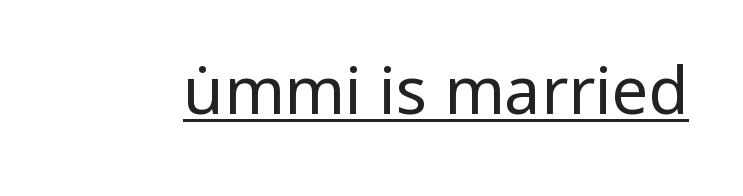
The image shows 65 px regular-weight sans-serif type, upright; set normal letter spacing, underlined; low stroke contrast and a medium x-height.
